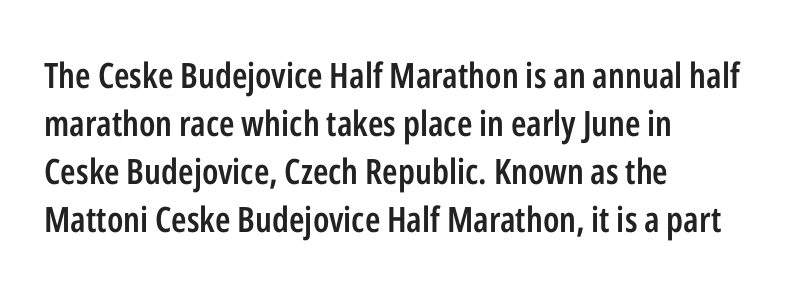
{"serif": "no", "italic": "no", "bold": "semi", "weight": "semibold", "width": "condensed", "stroke_contrast": "low", "x_height": "medium", "monospaced": "no", "underline": "no", "align": "left", "line_spacing": "normal", "line_spacing_ratio": 1.37, "letter_spacing": "normal", "letter_spacing_em": 0.0, "glyph_px": 35}
